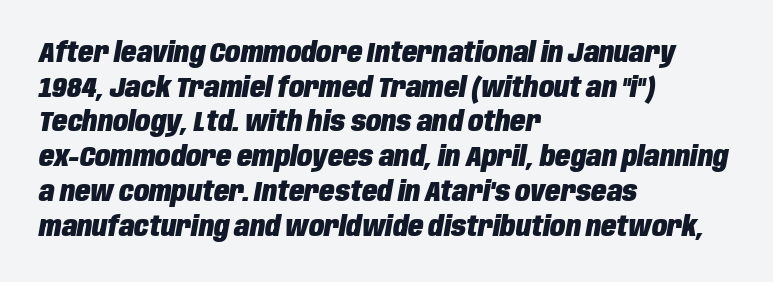
The whole block is typeset with a tilt. The rag falls on the right side of this text block. Just letters on the line, the space beneath them empty. What weight is shown? A full bold with thick strokes.
